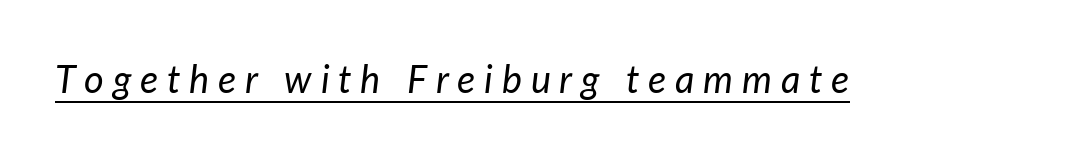
The image shows 38 px regular-weight type, italic (leaning right); set unusually wide letter spacing (+0.23 em), underlined; low stroke contrast and a medium x-height.
